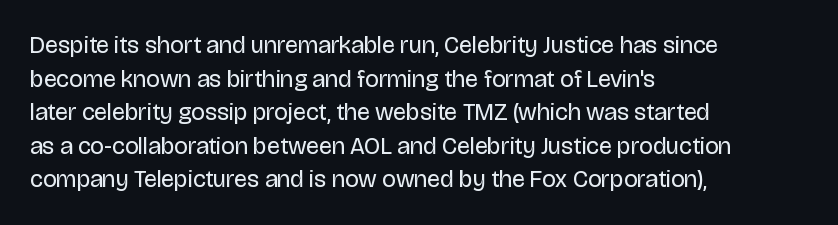
The image shows 24 px text type, upright; set left-aligned, normal line spacing (1.4x), normal letter spacing, not underlined.
